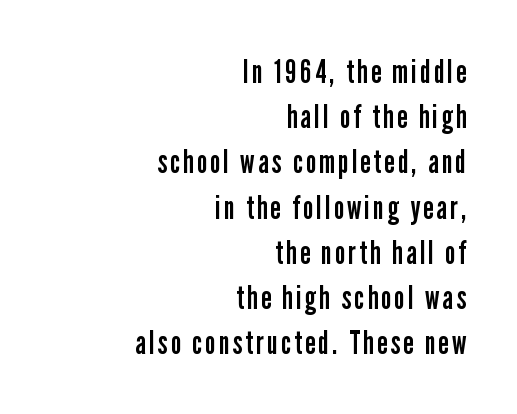
{"serif": "no", "italic": "no", "bold": "no", "weight": "regular", "width": "condensed", "stroke_contrast": "low", "x_height": "medium", "monospaced": "no", "underline": "no", "align": "right", "line_spacing": "normal", "line_spacing_ratio": 1.37, "glyph_px": 33}
